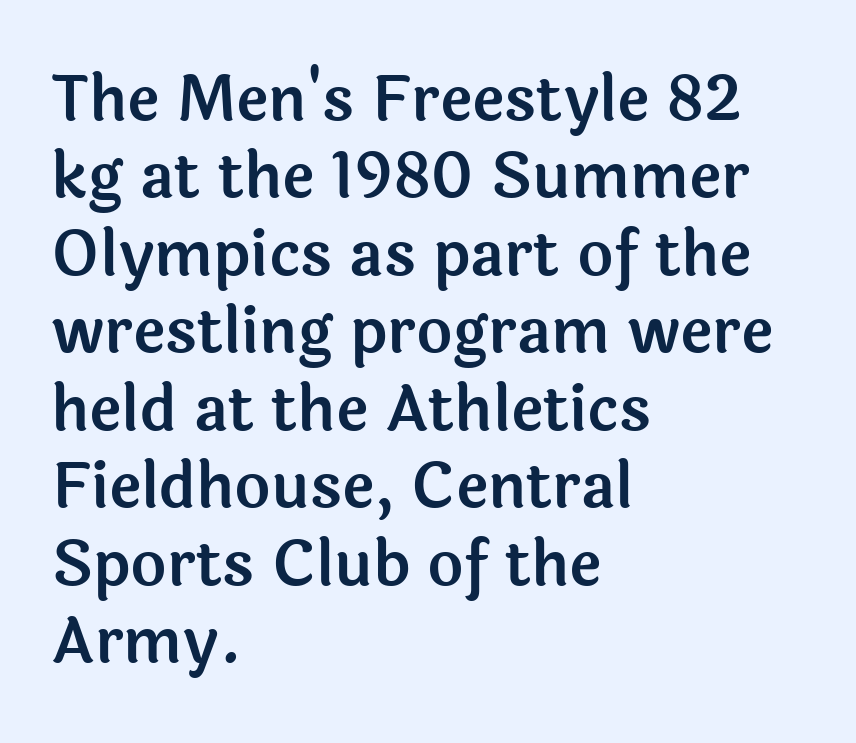
Q: Is the text italic (slanted)? A: No, it is upright.
Q: Is the typeface a serif or a sans-serif typeface? A: Sans-serif.
Q: Is the text underlined? A: No.
Q: How is the paragraph aligned? A: Left-aligned.
Q: Is the spacing between letters normal or unusually wide? A: Normal.
Q: Is the spacing between lines tight, normal or loose? A: Normal.
Q: Width (condensed, normal, or wide)? A: Normal.
Q: x-height? A: Medium.
Q: Monospaced? A: No.
